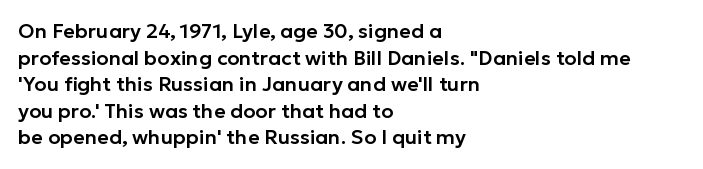
{"italic": "no", "underline": "no", "align": "left", "line_spacing": "normal", "line_spacing_ratio": 1.33, "letter_spacing": "normal", "letter_spacing_em": 0.0, "glyph_px": 20}
